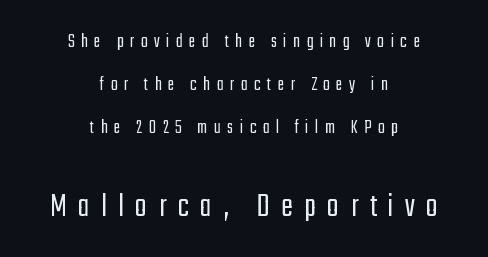
The image shows 35 px light, condensed sans-serif type, upright; set centered, loose line spacing (2.14x), unusually wide letter spacing (+0.33 em), not underlined; the second (bottom) block is 1.75x larger; low stroke contrast and a medium x-height.
